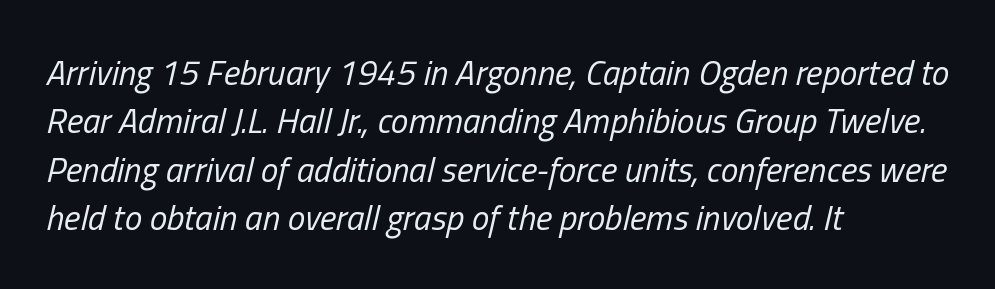
{"italic": "yes", "lean": "right", "slant_degrees": 13, "bold": "no", "weight": "regular", "width": "condensed", "stroke_contrast": "low", "x_height": "medium", "monospaced": "no", "underline": "no", "align": "left", "line_spacing": "normal", "line_spacing_ratio": 1.38, "letter_spacing": "normal", "letter_spacing_em": 0.0, "glyph_px": 35}
